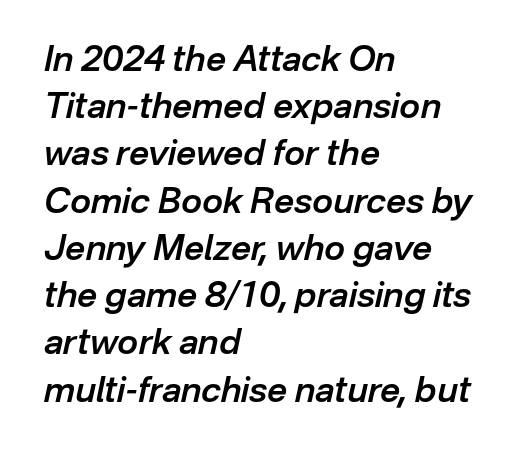
The image shows 35 px semibold type, italic (leaning right); set left-aligned, normal line spacing (1.35x), normal letter spacing, not underlined; low stroke contrast and a medium x-height.
